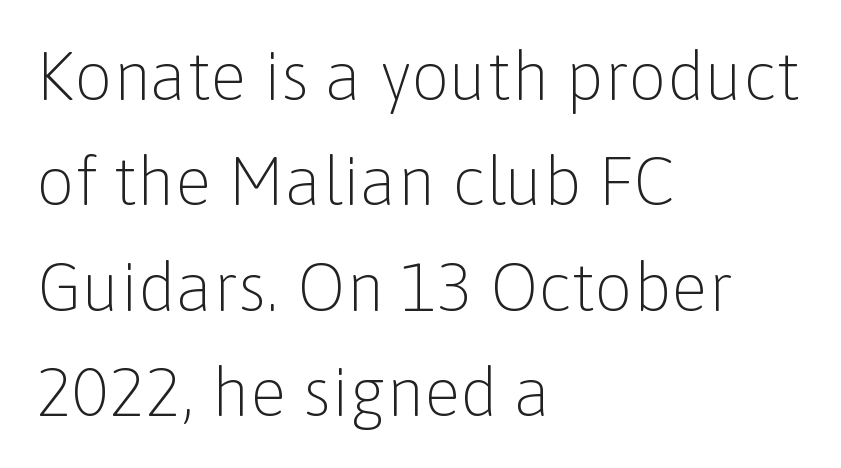
Typographically, this falls in the sans-serif category. This sample has the flowing, uneven cadence of proportional lettering. Has an underline been added? It has not. Heaviness? Minimal to ordinary, like unemphasized prose.
